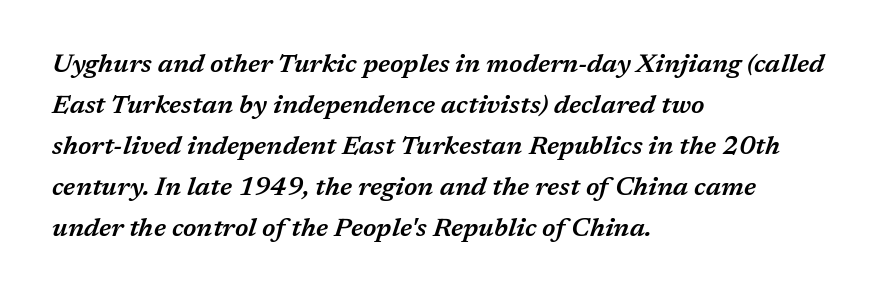
Q: Is the text bold? A: Semi-bold.
Q: Is the text italic (slanted)? A: Yes, it leans right by about 17 degrees.
Q: Is the text underlined? A: No.
Q: How is the paragraph aligned? A: Left-aligned.
Q: Is the spacing between letters normal or unusually wide? A: Normal.
Q: Is the spacing between lines tight, normal or loose? A: Normal.
